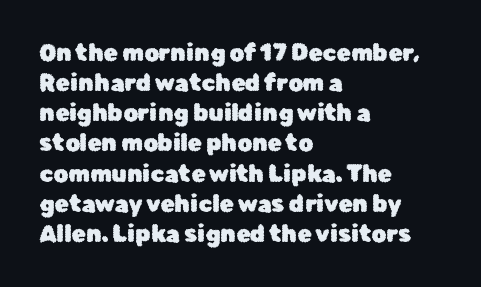
Q: Is the text italic (slanted)? A: No, it is upright.
Q: Is the text underlined? A: No.
Q: How is the paragraph aligned? A: Left-aligned.
Q: Is the spacing between letters normal or unusually wide? A: Normal.
Q: Is the spacing between lines tight, normal or loose? A: Normal.
